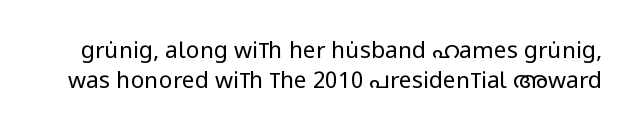
Q: Is the text bold? A: No.
Q: Is the text italic (slanted)? A: No, it is upright.
Q: Is the text underlined? A: No.
Q: Is the spacing between letters normal or unusually wide? A: Normal.
Q: Is the spacing between lines tight, normal or loose? A: Normal.
